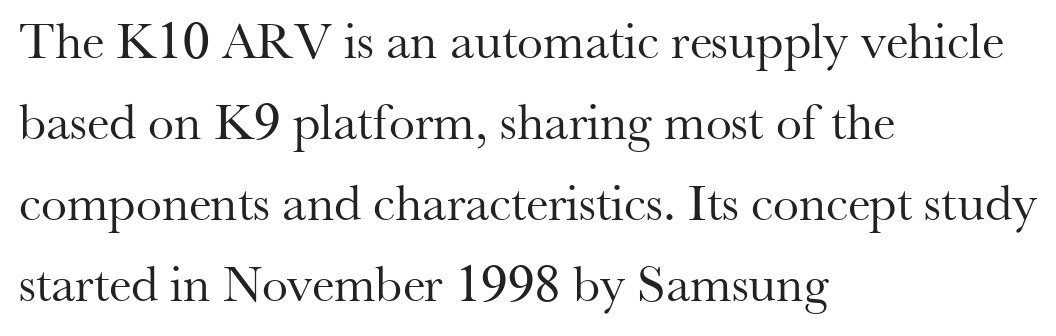
The image shows 52 px regular-weight serif type, upright; set left-aligned, normal line spacing (1.56x), normal letter spacing, not underlined; medium stroke contrast and a small x-height.
